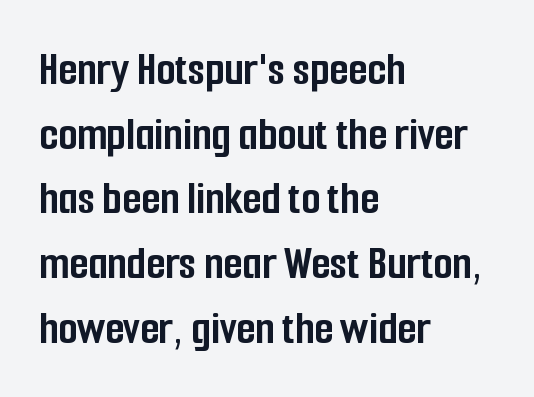
{"serif": "no", "italic": "no", "bold": "yes", "weight": "semibold", "width": "condensed", "stroke_contrast": "low", "x_height": "medium", "monospaced": "no", "underline": "no", "align": "left", "line_spacing": "normal", "line_spacing_ratio": 1.32, "letter_spacing": "normal", "letter_spacing_em": 0.0, "glyph_px": 49}
